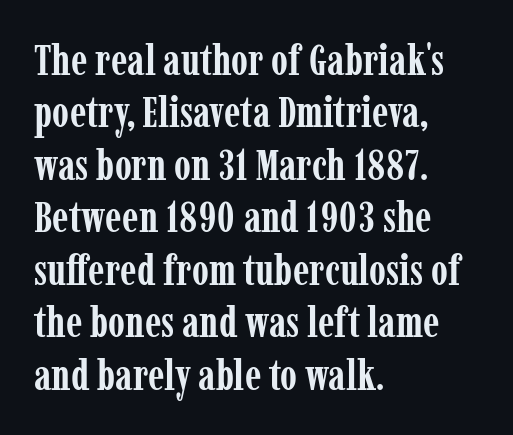
{"serif": "yes", "italic": "no", "bold": "yes", "weight": "semibold", "width": "condensed", "stroke_contrast": "low", "x_height": "medium", "monospaced": "no", "underline": "no", "align": "left", "line_spacing_ratio": 1.22, "letter_spacing": "normal", "letter_spacing_em": 0.0, "glyph_px": 43}
